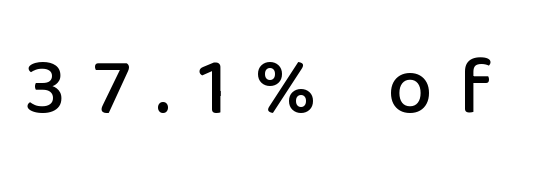
Q: Is the text italic (slanted)? A: No, it is upright.
Q: Is the typeface a serif or a sans-serif typeface? A: Sans-serif.
Q: Is the text underlined? A: No.
Q: Is the spacing between letters normal or unusually wide? A: Unusually wide.
Q: Width (condensed, normal, or wide)? A: Normal.
Q: Stroke contrast? A: Low.
Q: x-height? A: Medium.
Q: Monospaced? A: No.
